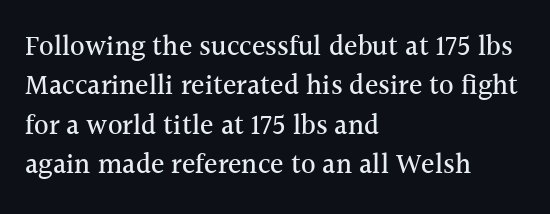
The image shows 28 px serif type, upright; set left-aligned, normal line spacing (1.41x), normal letter spacing, not underlined; a medium x-height.
